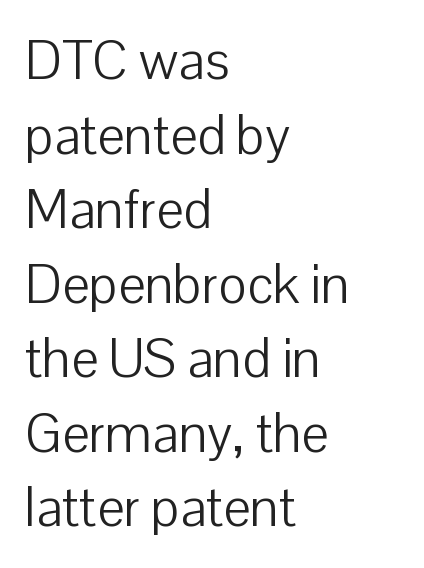
Q: Is the text bold? A: No.
Q: Is the text italic (slanted)? A: No, it is upright.
Q: Is the typeface a serif or a sans-serif typeface? A: Sans-serif.
Q: Is the text underlined? A: No.
Q: How is the paragraph aligned? A: Left-aligned.
Q: Is the spacing between letters normal or unusually wide? A: Normal.
Q: Is the spacing between lines tight, normal or loose? A: Normal.
Q: Width (condensed, normal, or wide)? A: Normal.
Q: Stroke contrast? A: Low.
Q: x-height? A: Medium.
Q: Monospaced? A: No.
